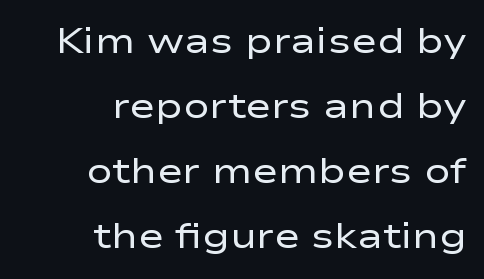
Each stroke keeps to a modest, everyday thickness or less. Proportional: the letters do not fall into vertical columns. Quick note: not italic, upright. Short note: letters normally spaced.
